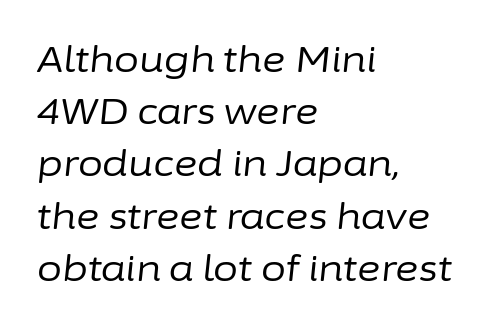
The image shows 36 px regular-weight type, italic (leaning right); set left-aligned, normal line spacing (1.45x), normal letter spacing, not underlined; low stroke contrast and a medium x-height.
